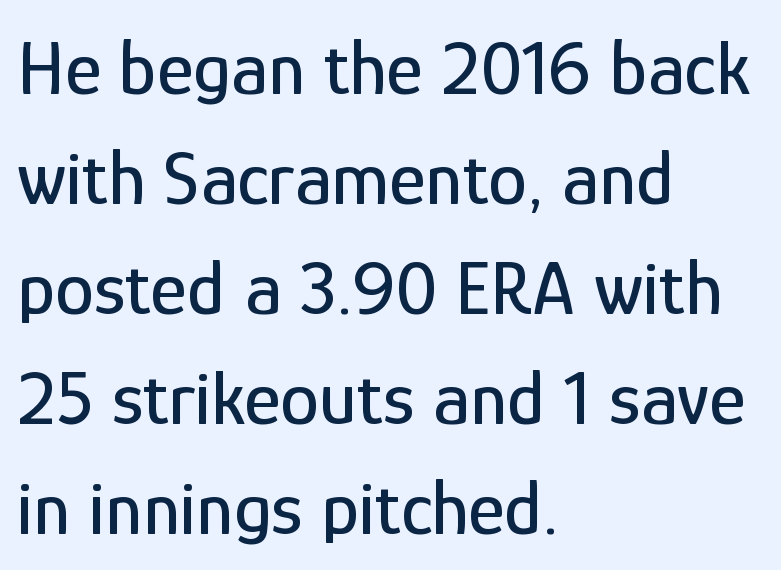
{"serif": "no", "italic": "no", "width": "condensed", "stroke_contrast": "low", "x_height": "medium", "monospaced": "no", "underline": "no", "align": "left", "line_spacing": "normal", "line_spacing_ratio": 1.41, "letter_spacing": "normal", "letter_spacing_em": 0.0, "glyph_px": 78}
